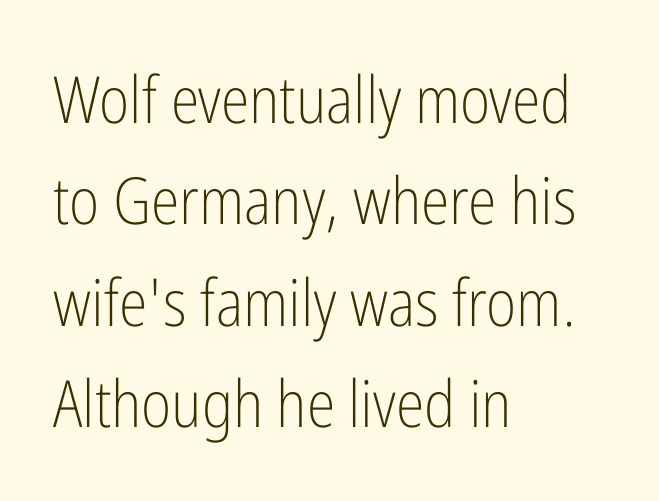
{"serif": "no", "italic": "no", "bold": "no", "weight": "light", "width": "condensed", "stroke_contrast": "low", "x_height": "medium", "monospaced": "no", "underline": "no", "align": "left", "line_spacing": "normal", "line_spacing_ratio": 1.56, "letter_spacing": "normal", "letter_spacing_em": 0.0, "glyph_px": 65}
